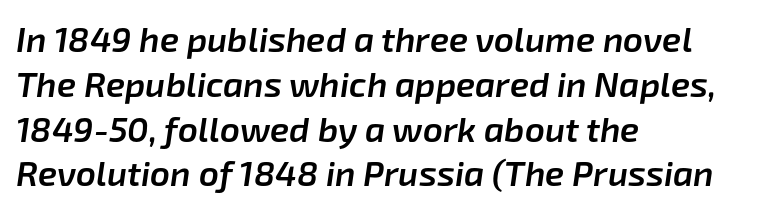
The image shows 35 px semibold type, italic (leaning right); set left-aligned, normal line spacing (1.28x), normal letter spacing, not underlined; low stroke contrast and a medium x-height.
